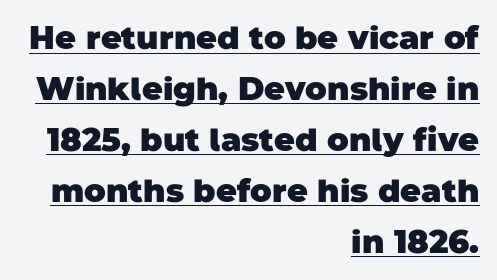
The image shows 32 px heavy sans-serif type; set right-aligned, normal line spacing (1.59x), normal letter spacing, underlined; low stroke contrast and a large x-height.
